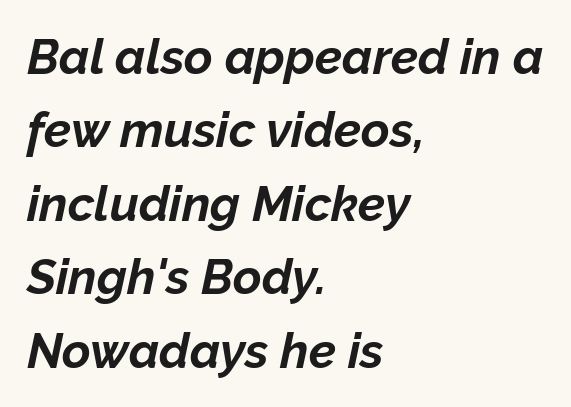
{"italic": "yes", "lean": "right", "slant_degrees": 12, "bold": "yes", "weight": "bold", "width": "normal", "stroke_contrast": "low", "x_height": "medium", "monospaced": "no", "underline": "no", "align": "left", "line_spacing": "normal", "line_spacing_ratio": 1.5, "letter_spacing": "normal", "letter_spacing_em": 0.0, "glyph_px": 49}
